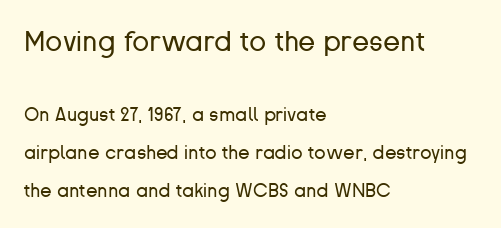
The image shows 28 px regular-weight sans-serif type, upright; set left-aligned, loose line spacing (2.01x), normal letter spacing, not underlined; the first (top) block is 1.47x larger; low stroke contrast and a medium x-height.
